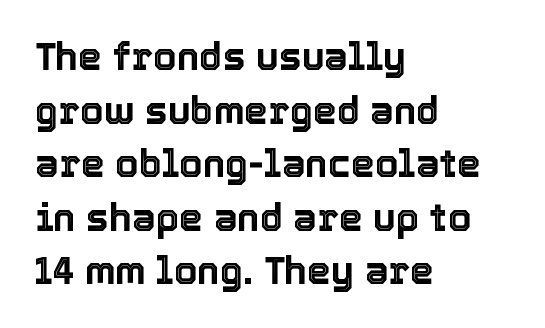
The image shows 38 px text type, upright; set left-aligned, normal line spacing (1.41x), normal letter spacing, not underlined; a medium x-height.
